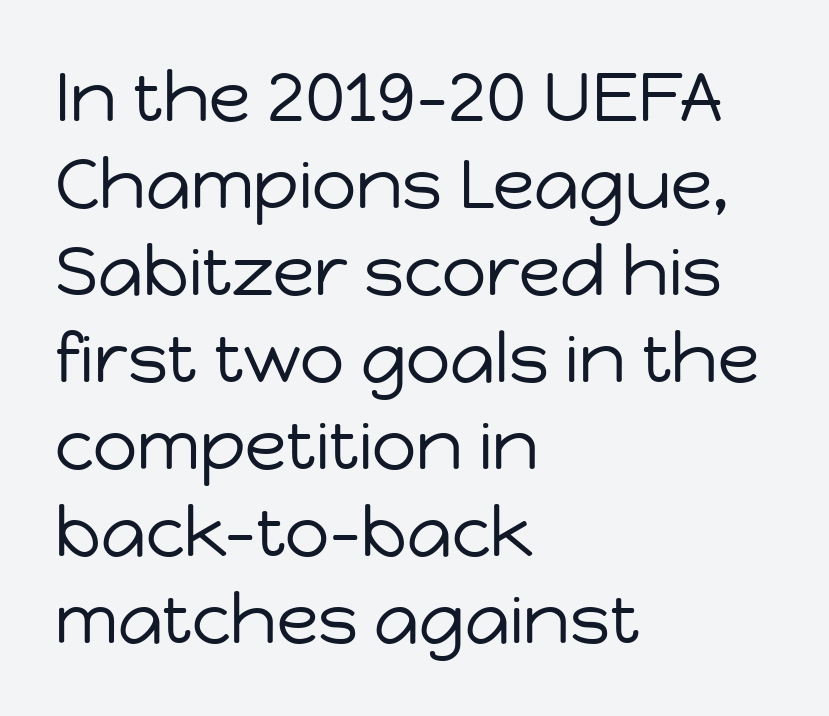
{"serif": "no", "italic": "no", "bold": "no", "weight": "regular", "width": "normal", "stroke_contrast": "low", "x_height": "medium", "monospaced": "no", "underline": "no", "align": "left", "line_spacing": "normal", "line_spacing_ratio": 1.26, "letter_spacing": "normal", "letter_spacing_em": 0.0, "glyph_px": 69}
